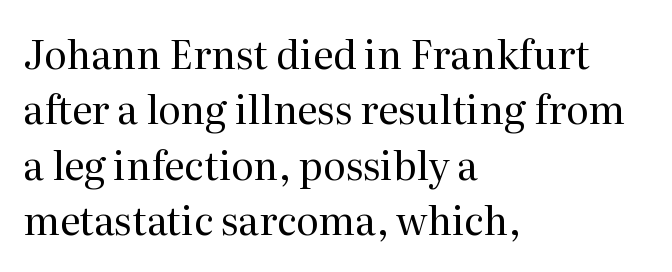
{"serif": "yes", "italic": "no", "bold": "no", "weight": "regular", "width": "normal", "stroke_contrast": "medium", "x_height": "medium", "monospaced": "no", "underline": "no", "align": "left", "line_spacing": "normal", "line_spacing_ratio": 1.42, "letter_spacing": "normal", "letter_spacing_em": 0.0, "glyph_px": 39}
